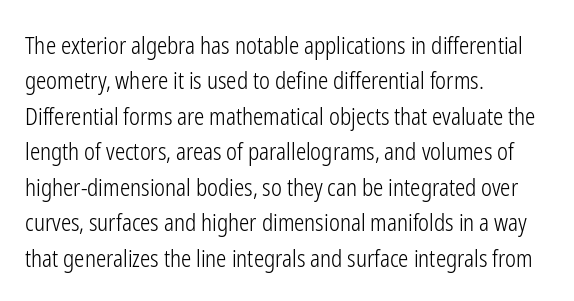
The face looks like a standard text weight, possibly lighter. Vertical strokes here are truly vertical. These lines keep a tight, regular rhythm from letter to letter. Leading matches the norm, producing a regular column. Left-aligned paragraph, ragged on the right. The space directly below the letters is spotless.
